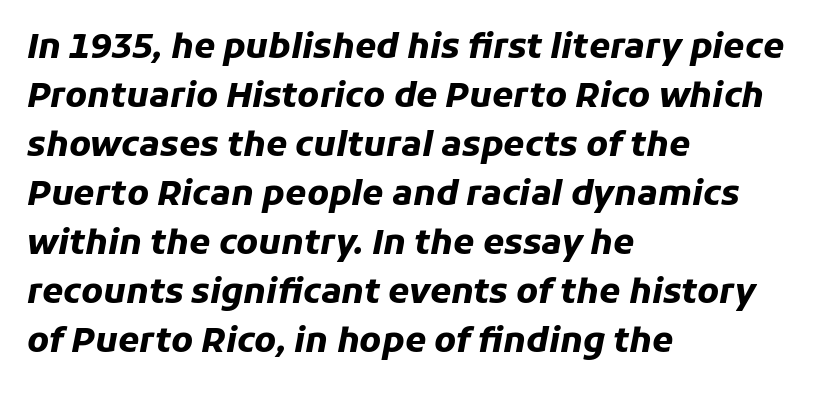
{"italic": "yes", "lean": "right", "slant_degrees": 11, "bold": "yes", "weight": "heavy", "width": "normal", "stroke_contrast": "low", "x_height": "medium", "monospaced": "no", "underline": "no", "align": "left", "line_spacing": "normal", "line_spacing_ratio": 1.44, "letter_spacing": "normal", "letter_spacing_em": 0.0, "glyph_px": 34}
